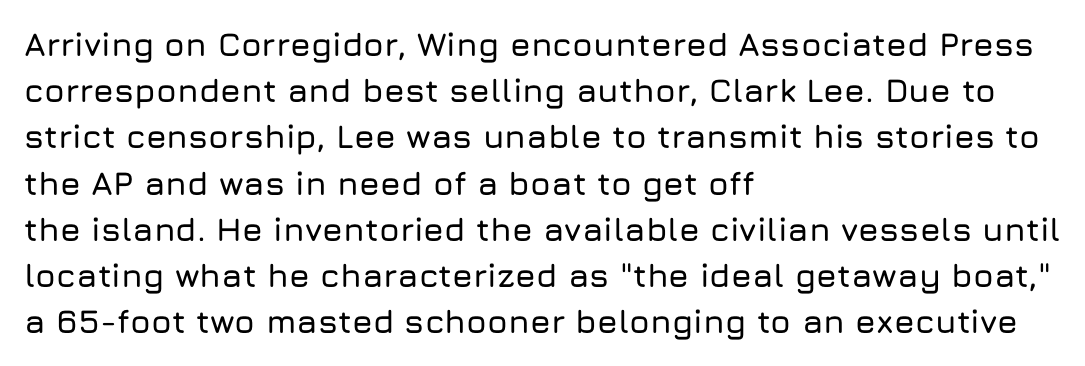
{"serif": "no", "italic": "no", "width": "normal", "stroke_contrast": "low", "x_height": "medium", "monospaced": "no", "underline": "no", "align": "left", "line_spacing": "normal", "line_spacing_ratio": 1.4, "letter_spacing": "normal", "letter_spacing_em": 0.0, "glyph_px": 33}
